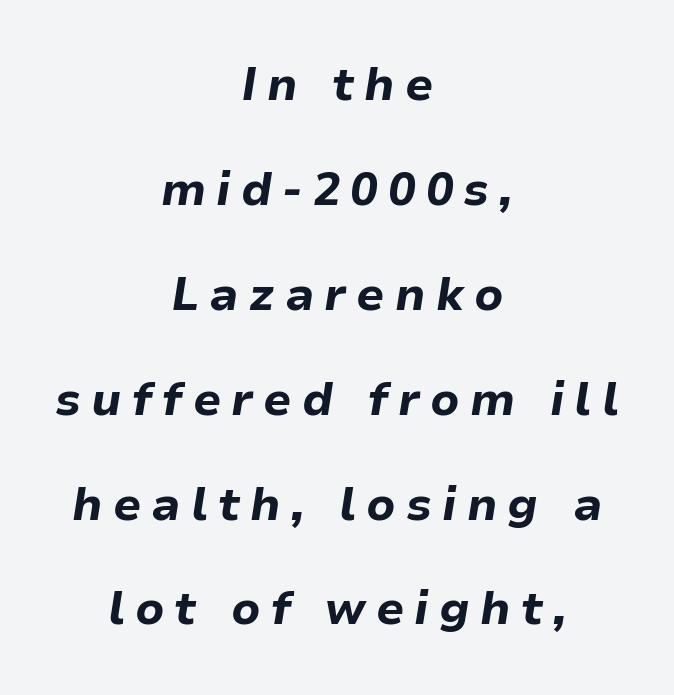
The image shows 46 px bold type, italic (leaning right); set centered, loose line spacing (2.28x), unusually wide letter spacing (+0.22 em), not underlined; low stroke contrast and a medium x-height.
